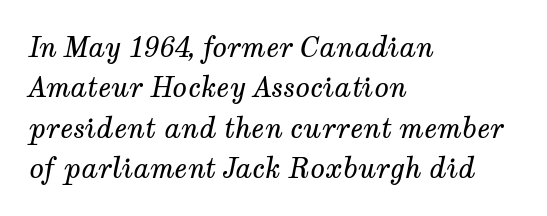
Q: Is the text bold? A: No.
Q: Is the text italic (slanted)? A: Yes, it leans right by about 12 degrees.
Q: Is the text underlined? A: No.
Q: How is the paragraph aligned? A: Left-aligned.
Q: Is the spacing between letters normal or unusually wide? A: Normal.
Q: Is the spacing between lines tight, normal or loose? A: Normal.
